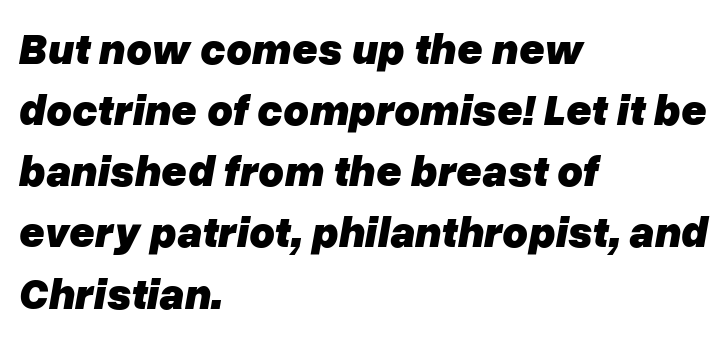
The image shows 44 px heavy type, italic (leaning right); set left-aligned, normal line spacing (1.39x), normal letter spacing, not underlined; low stroke contrast and a medium x-height.
